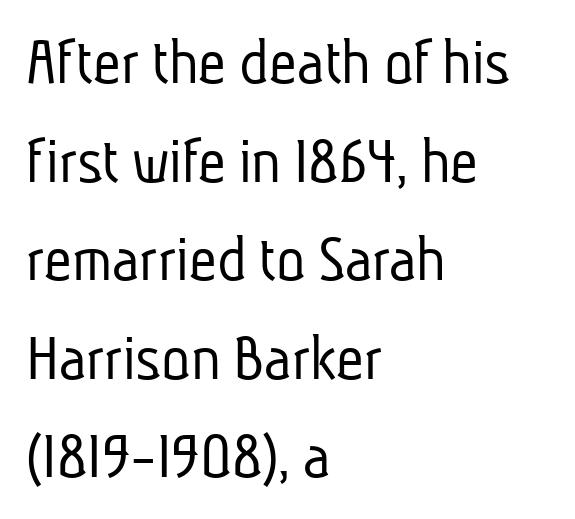
The image shows 68 px light, condensed sans-serif type; set left-aligned, normal line spacing (1.45x), normal letter spacing, not underlined; low stroke contrast and a medium x-height.
